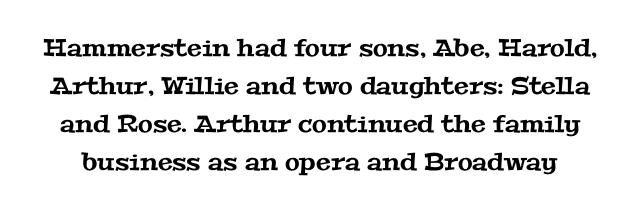
The image shows 24 px text type; set normal line spacing (1.58x), normal letter spacing, not underlined.
